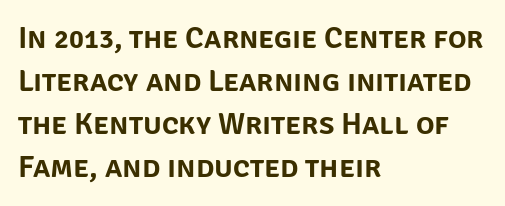
Q: Is the text italic (slanted)? A: No, it is upright.
Q: Is the typeface a serif or a sans-serif typeface? A: Sans-serif.
Q: Is the text underlined? A: No.
Q: How is the paragraph aligned? A: Left-aligned.
Q: Is the spacing between letters normal or unusually wide? A: Normal.
Q: Is the spacing between lines tight, normal or loose? A: Normal.
Q: Width (condensed, normal, or wide)? A: Normal.
Q: Stroke contrast? A: Low.
Q: x-height? A: Large.
Q: Monospaced? A: No.
